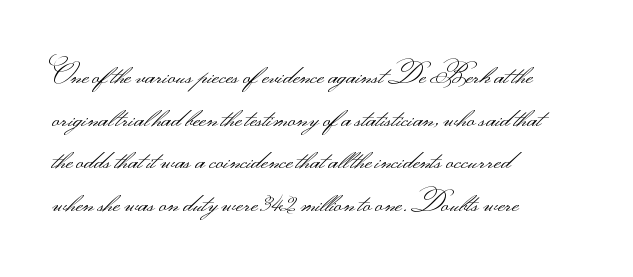
{"bold": "no", "underline": "no", "align": "left", "line_spacing": "normal", "line_spacing_ratio": 1.58, "letter_spacing": "normal", "letter_spacing_em": 0.0, "glyph_px": 27}
